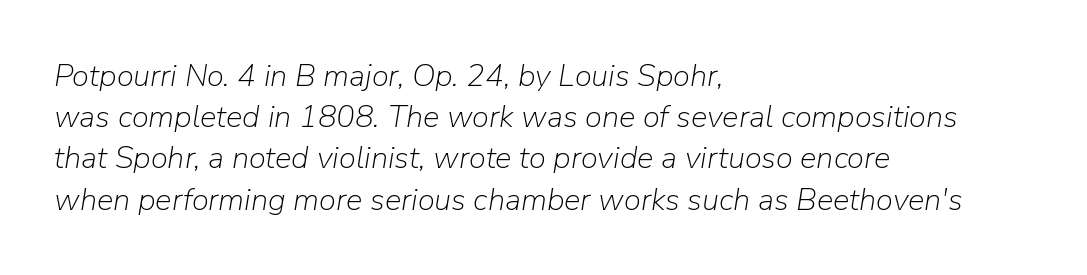
{"italic": "yes", "lean": "right", "slant_degrees": 9, "bold": "no", "weight": "light", "width": "normal", "stroke_contrast": "low", "x_height": "medium", "monospaced": "no", "underline": "no", "align": "left", "line_spacing": "normal", "line_spacing_ratio": 1.33, "letter_spacing": "normal", "letter_spacing_em": 0.0, "glyph_px": 31}
